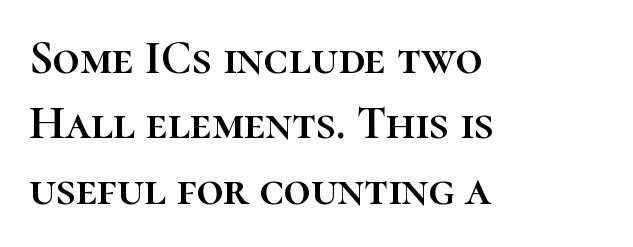
The image shows 47 px text type, upright; set left-aligned, normal line spacing (1.39x), normal letter spacing, not underlined; high stroke contrast and a medium x-height.
